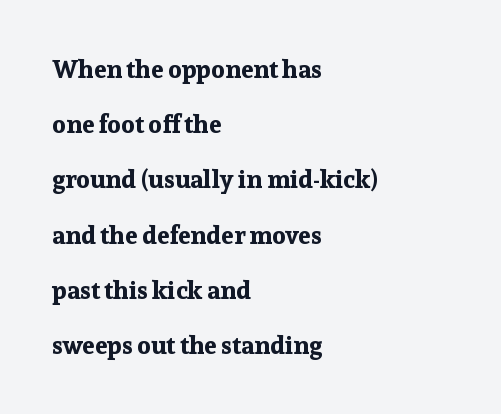
The lines in this sample share a left origin and differ only in where they stop. Each glyph is drawn with heavy, bold strokes. The passage shown stacks its lines with a broad gap. The lettering holds an erect, upright posture throughout. Plain, unruled lines of type.
